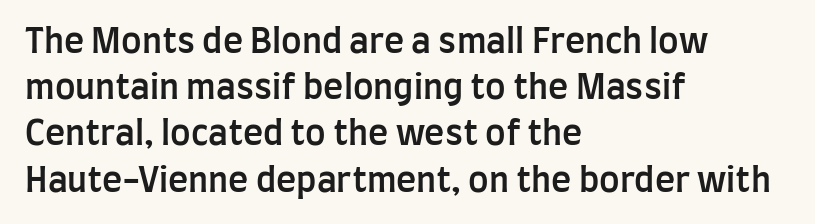
The image shows 34 px semibold, condensed sans-serif type, upright; set left-aligned, normal line spacing (1.36x), normal letter spacing, not underlined; low stroke contrast and a large x-height.
